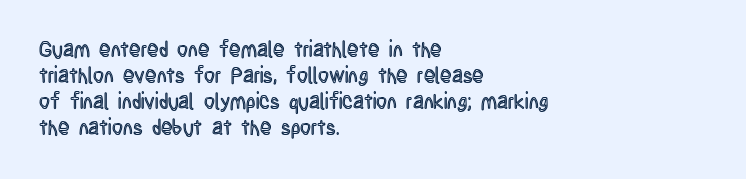
The image shows 21 px text type, upright; set left-aligned, line spacing 1.24x, normal letter spacing, not underlined.
